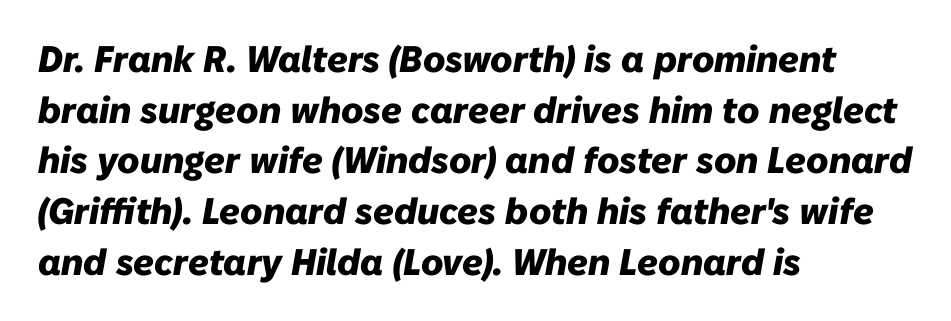
{"italic": "yes", "lean": "right", "slant_degrees": 10, "bold": "yes", "weight": "heavy", "width": "normal", "stroke_contrast": "low", "x_height": "medium", "monospaced": "no", "underline": "no", "align": "left", "line_spacing": "normal", "line_spacing_ratio": 1.37, "letter_spacing": "normal", "letter_spacing_em": 0.0, "glyph_px": 37}
